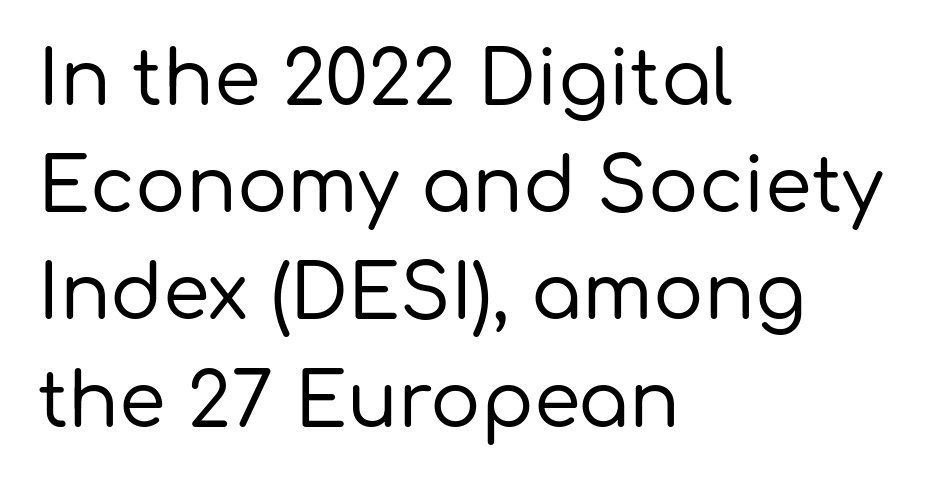
Q: Is the text italic (slanted)? A: No, it is upright.
Q: Is the typeface a serif or a sans-serif typeface? A: Sans-serif.
Q: Is the text underlined? A: No.
Q: How is the paragraph aligned? A: Left-aligned.
Q: Is the spacing between letters normal or unusually wide? A: Normal.
Q: Is the spacing between lines tight, normal or loose? A: Normal.
Q: Width (condensed, normal, or wide)? A: Normal.
Q: Stroke contrast? A: Low.
Q: x-height? A: Medium.
Q: Monospaced? A: No.
